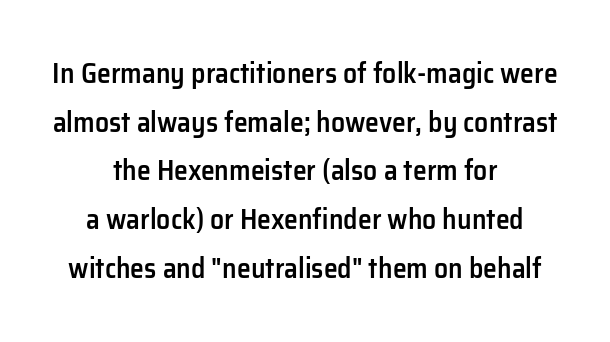
The image shows 28 px semibold sans-serif type, upright; set centered, line spacing 1.74x, normal letter spacing, not underlined; low stroke contrast and a medium x-height.
